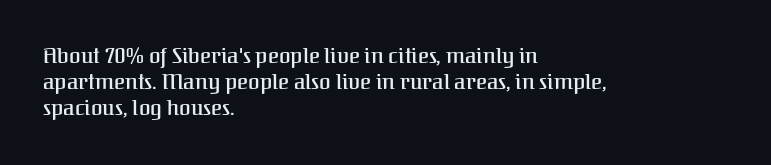
{"italic": "no", "underline": "no", "align": "left", "line_spacing_ratio": 1.24, "letter_spacing": "normal", "letter_spacing_em": 0.0, "glyph_px": 21}
